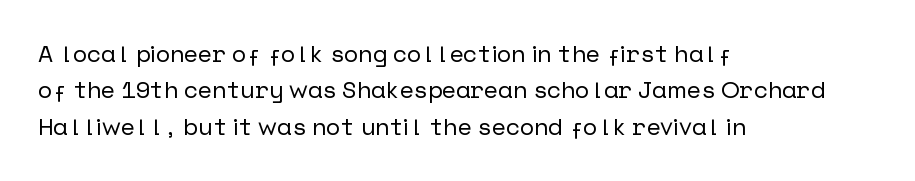
The image shows 24 px text type, upright; set left-aligned, normal line spacing (1.52x), normal letter spacing, not underlined.
